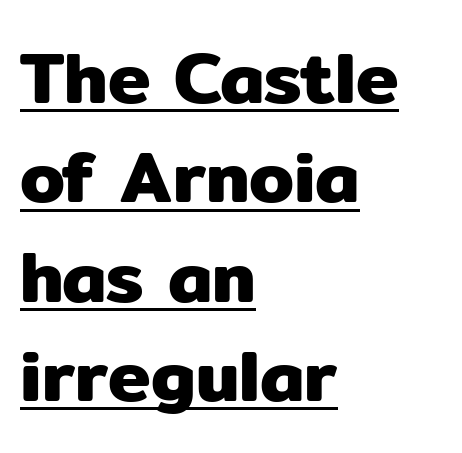
{"serif": "no", "italic": "no", "width": "normal", "stroke_contrast": "low", "x_height": "medium", "monospaced": "no", "underline": "yes", "align": "left", "line_spacing": "normal", "line_spacing_ratio": 1.38, "letter_spacing": "normal", "letter_spacing_em": 0.0, "glyph_px": 72}
